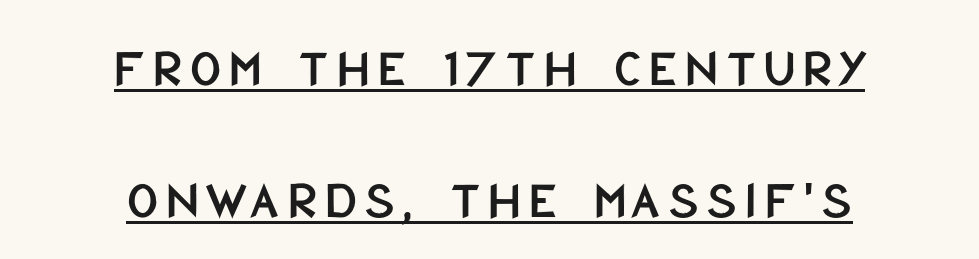
Q: Is the text italic (slanted)? A: No, it is upright.
Q: Is the typeface a serif or a sans-serif typeface? A: Sans-serif.
Q: Is the text underlined? A: Yes.
Q: How is the paragraph aligned? A: Centered.
Q: Is the spacing between lines tight, normal or loose? A: Loose.
Q: Width (condensed, normal, or wide)? A: Condensed.
Q: Stroke contrast? A: Low.
Q: x-height? A: Large.
Q: Monospaced? A: No.
